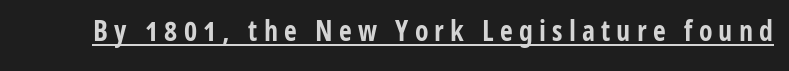
{"serif": "no", "italic": "no", "bold": "yes", "weight": "bold", "width": "condensed", "stroke_contrast": "low", "x_height": "medium", "monospaced": "no", "underline": "yes", "letter_spacing": "wide", "letter_spacing_em": 0.22, "glyph_px": 28}
